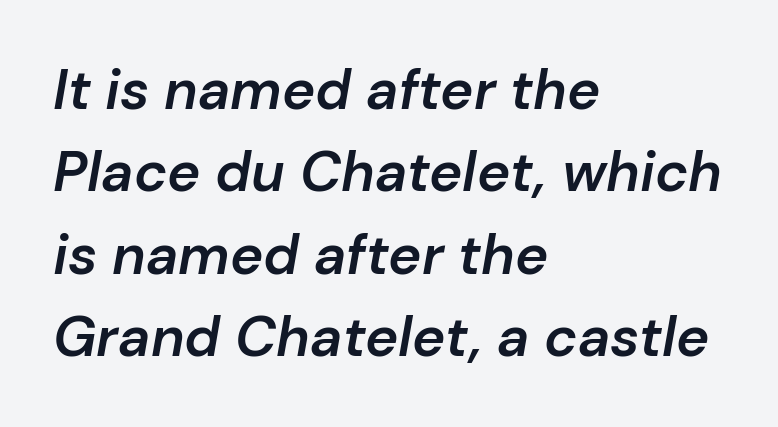
The image shows 56 px semibold type, italic (leaning right); set left-aligned, normal line spacing (1.47x), normal letter spacing, not underlined; low stroke contrast and a medium x-height.
